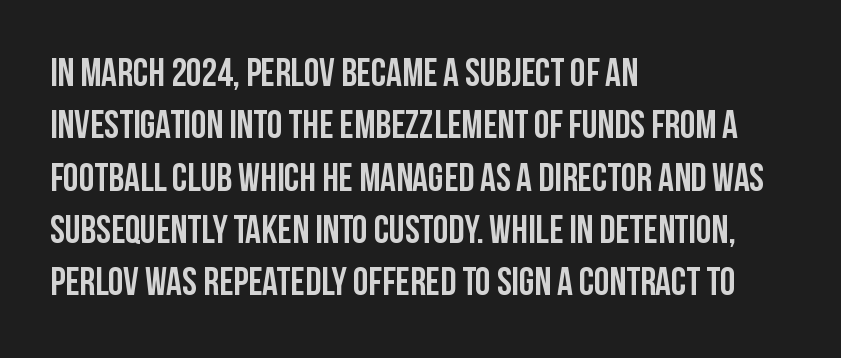
{"serif": "no", "italic": "no", "width": "condensed", "stroke_contrast": "low", "x_height": "large", "monospaced": "no", "underline": "no", "align": "left", "line_spacing": "normal", "line_spacing_ratio": 1.34, "letter_spacing": "normal", "letter_spacing_em": 0.0, "glyph_px": 39}
